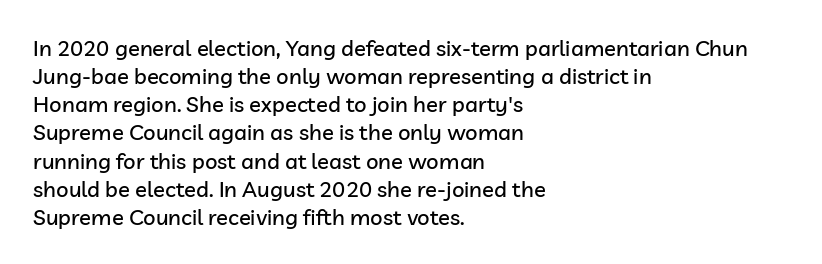
Q: Is the text italic (slanted)? A: No, it is upright.
Q: Is the text underlined? A: No.
Q: How is the paragraph aligned? A: Left-aligned.
Q: Is the spacing between letters normal or unusually wide? A: Normal.
Q: Is the spacing between lines tight, normal or loose? A: Normal.
